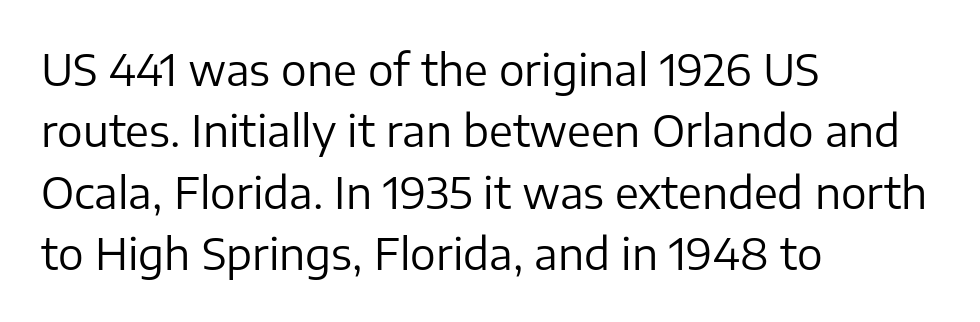
{"serif": "no", "italic": "no", "bold": "no", "weight": "regular", "width": "normal", "stroke_contrast": "low", "x_height": "medium", "monospaced": "no", "underline": "no", "align": "left", "line_spacing": "normal", "line_spacing_ratio": 1.43, "letter_spacing": "normal", "letter_spacing_em": 0.0, "glyph_px": 43}
